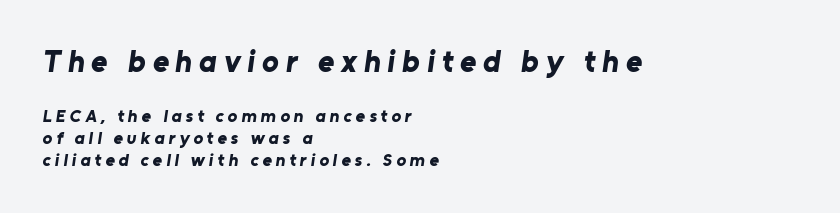
Which chunk is bigger? The first one — the top block dwarfs the bottom. A typesetter would call this heavily tracked-out type. The passage shown is not underscored anywhere. The passage shown is typed in a proportional face where columns would drift.
